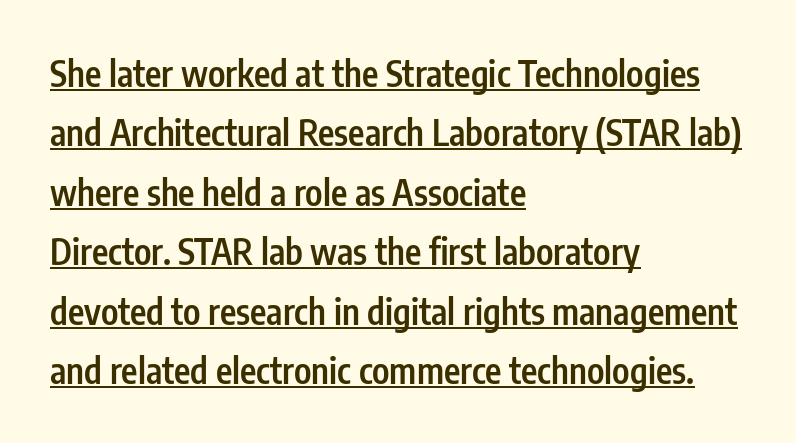
{"serif": "no", "italic": "no", "bold": "semi", "weight": "semibold", "width": "condensed", "stroke_contrast": "low", "x_height": "medium", "monospaced": "no", "underline": "yes", "align": "left", "line_spacing": "normal", "line_spacing_ratio": 1.7, "letter_spacing": "normal", "letter_spacing_em": 0.0, "glyph_px": 35}
